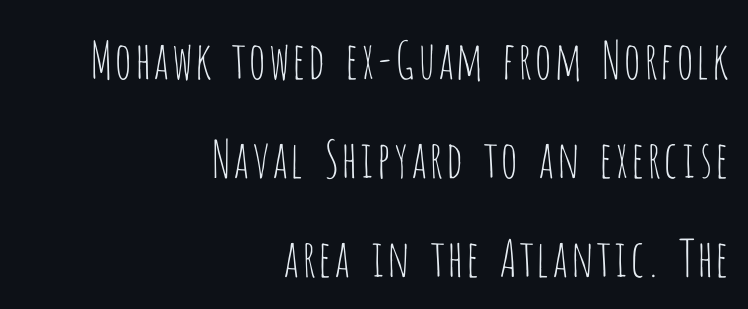
The image shows 51 px thin, condensed sans-serif type, upright; set right-aligned, loose line spacing (1.94x), normal letter spacing, not underlined; low stroke contrast and a large x-height.
